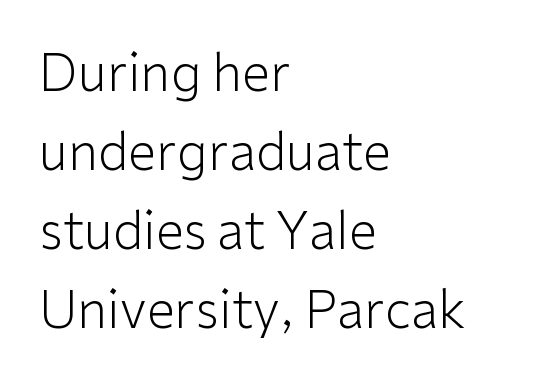
{"serif": "no", "italic": "no", "bold": "no", "weight": "light", "width": "normal", "stroke_contrast": "low", "x_height": "medium", "monospaced": "no", "underline": "no", "align": "left", "line_spacing": "normal", "line_spacing_ratio": 1.55, "letter_spacing": "normal", "letter_spacing_em": 0.0, "glyph_px": 51}
